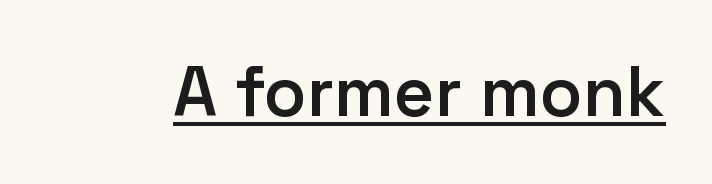
Q: Is the text bold? A: Semi-bold.
Q: Is the text italic (slanted)? A: No, it is upright.
Q: Is the typeface a serif or a sans-serif typeface? A: Sans-serif.
Q: Is the text underlined? A: Yes.
Q: Is the spacing between letters normal or unusually wide? A: Normal.
Q: Width (condensed, normal, or wide)? A: Normal.
Q: Stroke contrast? A: Low.
Q: x-height? A: Medium.
Q: Monospaced? A: No.
